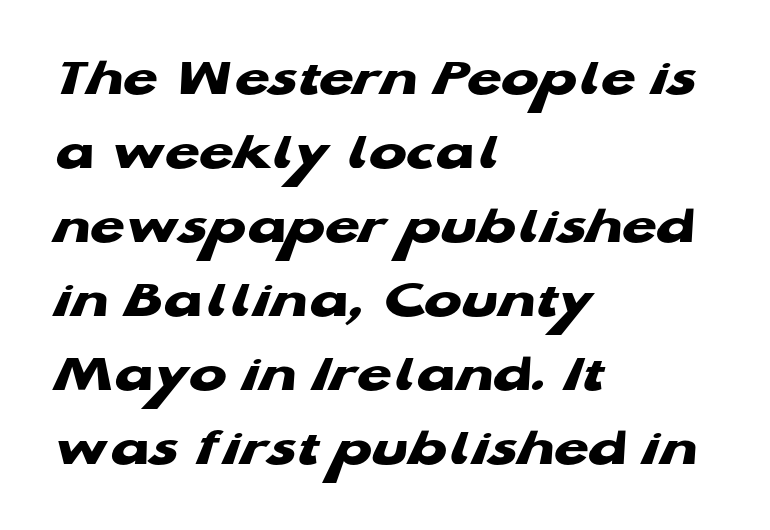
Q: Is the text bold? A: Yes.
Q: Is the typeface a serif or a sans-serif typeface? A: Sans-serif.
Q: Is the text underlined? A: No.
Q: How is the paragraph aligned? A: Left-aligned.
Q: Is the spacing between letters normal or unusually wide? A: Normal.
Q: Is the spacing between lines tight, normal or loose? A: Normal.
Q: Width (condensed, normal, or wide)? A: Wide.
Q: Stroke contrast? A: Low.
Q: x-height? A: Medium.
Q: Monospaced? A: No.
